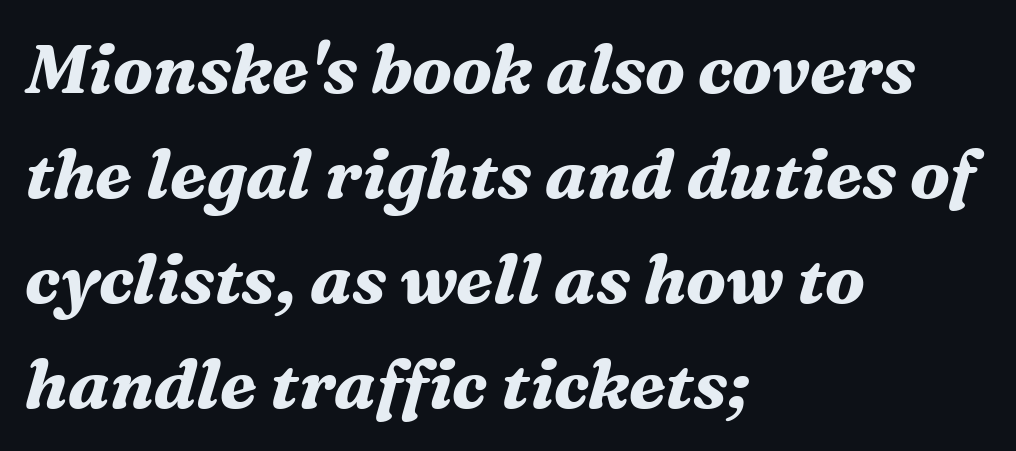
The image shows 69 px bold serif type, italic (leaning right); set left-aligned, normal line spacing (1.52x), normal letter spacing, not underlined; medium stroke contrast and a medium x-height.
